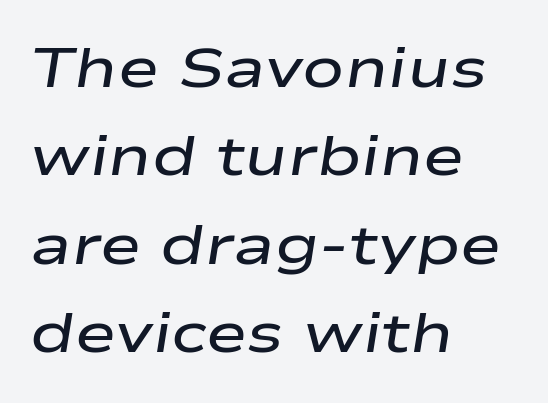
{"italic": "yes", "lean": "right", "slant_degrees": 9, "bold": "semi", "weight": "semibold", "width": "wide", "stroke_contrast": "low", "x_height": "medium", "monospaced": "no", "underline": "no", "align": "left", "line_spacing": "normal", "line_spacing_ratio": 1.58, "letter_spacing": "normal", "letter_spacing_em": 0.0, "glyph_px": 56}
